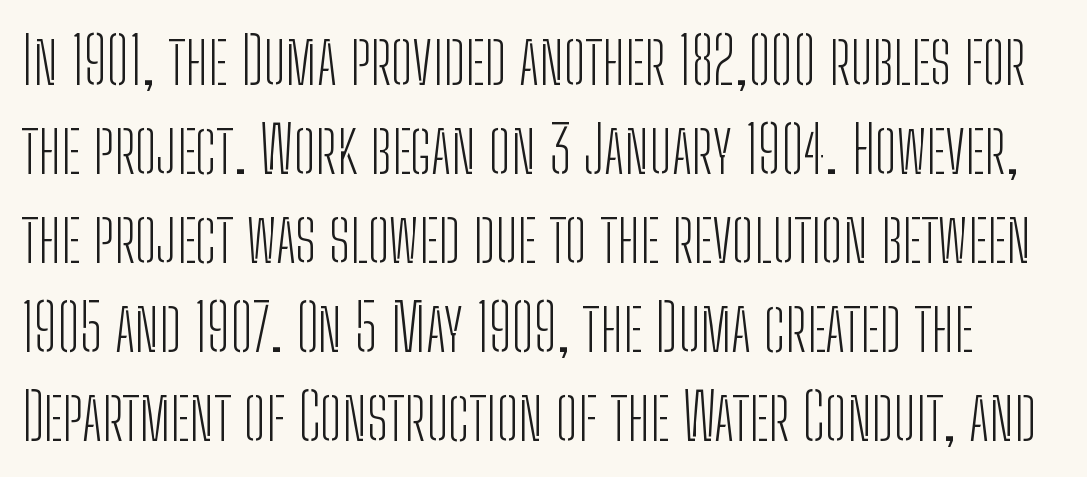
The rendering uses natural spacing where letterforms have individual widths. This is roman type, the default non-slanted kind. Horizontal bands of white between lines are of average thickness. This is sans-serif lettering, the kind often seen on screens and signage. The passage shown has conventional tracking throughout.
